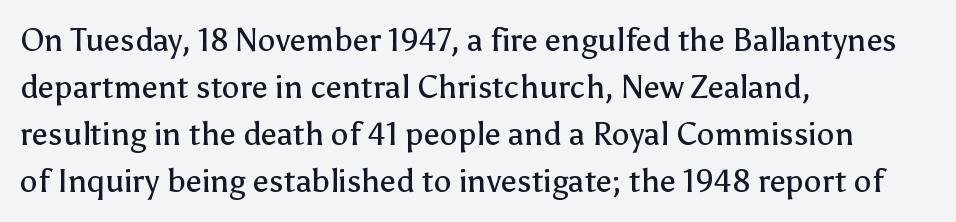
The image shows 32 px regular-weight sans-serif type, upright; set left-aligned, normal line spacing (1.47x), normal letter spacing, not underlined; low stroke contrast and a medium x-height.
